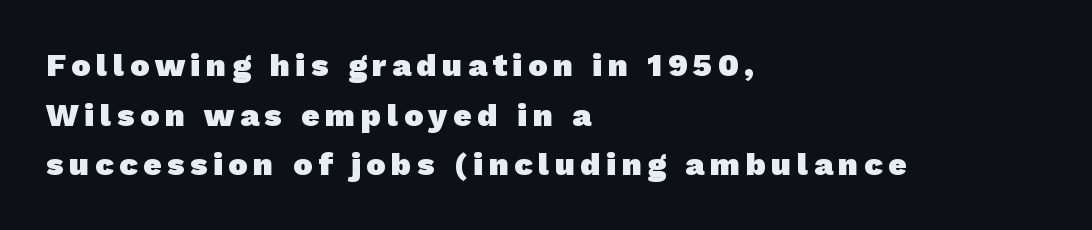
The image shows 32 px heavy sans-serif type; set left-aligned, normal line spacing (1.55x), not underlined; low stroke contrast and a medium x-height.
